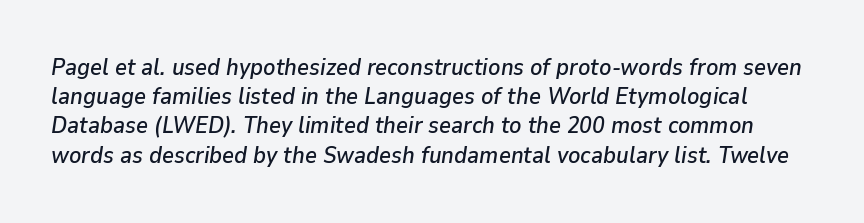
The image shows 23 px text type, italic (leaning right); set normal line spacing (1.27x), normal letter spacing, not underlined.
